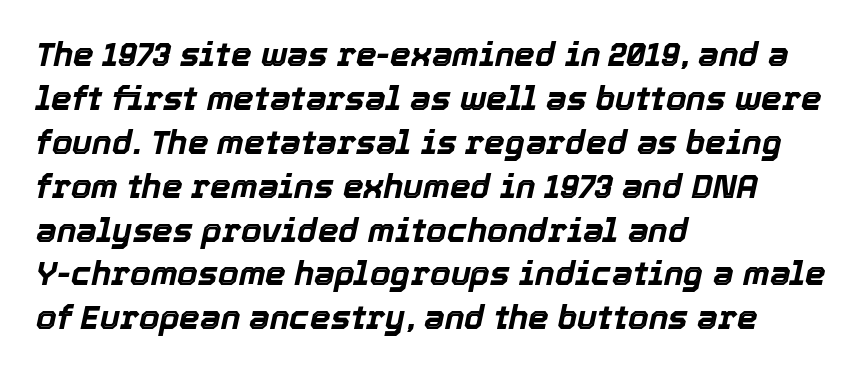
Q: Is the text bold? A: Yes.
Q: Is the text italic (slanted)? A: Yes, it leans right by about 12 degrees.
Q: Is the text underlined? A: No.
Q: How is the paragraph aligned? A: Left-aligned.
Q: Is the spacing between letters normal or unusually wide? A: Normal.
Q: Is the spacing between lines tight, normal or loose? A: Normal.
Q: Width (condensed, normal, or wide)? A: Normal.
Q: x-height? A: Medium.
Q: Monospaced? A: No.
